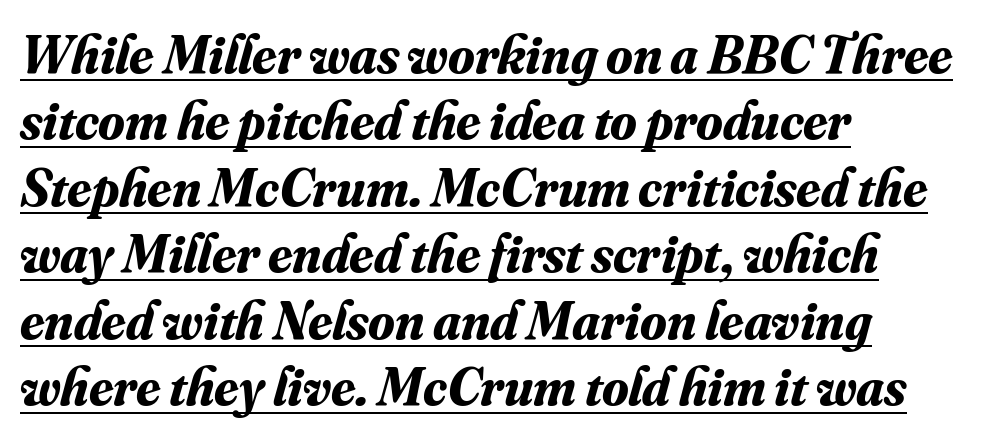
Q: Is the text bold? A: Yes.
Q: Is the text italic (slanted)? A: Yes, it leans right by about 16 degrees.
Q: Is the typeface a serif or a sans-serif typeface? A: Serif.
Q: Is the text underlined? A: Yes.
Q: How is the paragraph aligned? A: Left-aligned.
Q: Is the spacing between letters normal or unusually wide? A: Normal.
Q: Width (condensed, normal, or wide)? A: Normal.
Q: Stroke contrast? A: Medium.
Q: x-height? A: Small.
Q: Monospaced? A: No.
